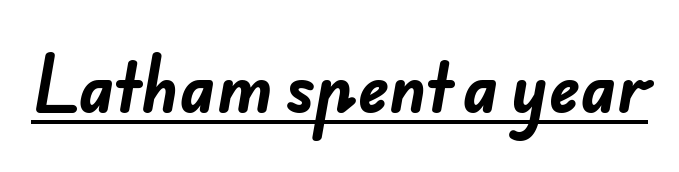
{"serif": "no", "bold": "yes", "weight": "bold", "width": "normal", "stroke_contrast": "low", "x_height": "small", "monospaced": "no", "underline": "yes", "letter_spacing": "normal", "letter_spacing_em": 0.0, "glyph_px": 65}
